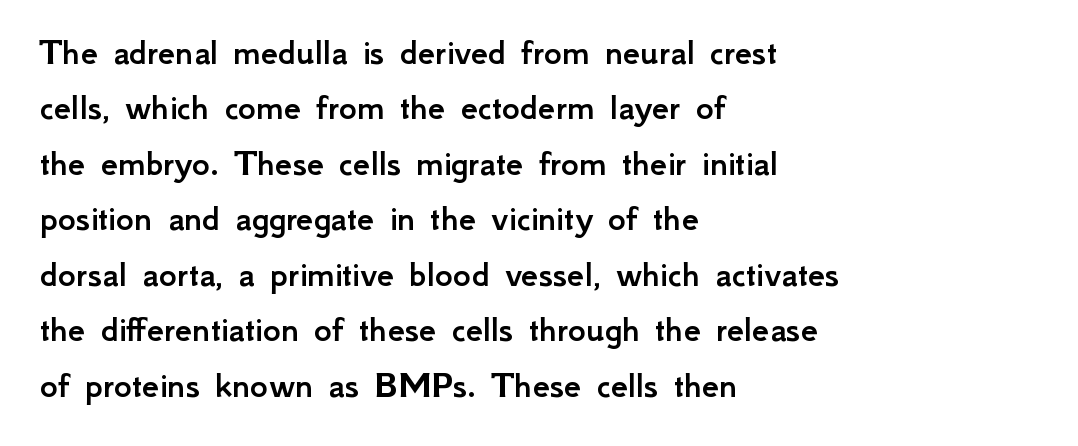
Anything drawn beneath the words? Only blank space. Is this a fixed-width face? No — the glyphs have proportional, varying widths. In terms of leading, this rendering sits right in the middle. Line starts are locked; line ends wander. The face used here is a sans, in the tradition of grotesques and geometrics.
